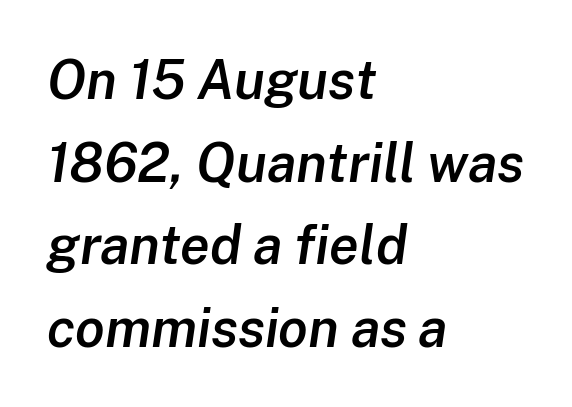
The image shows 54 px semibold type, italic (leaning right); set left-aligned, normal line spacing (1.53x), normal letter spacing, not underlined; low stroke contrast and a medium x-height.
